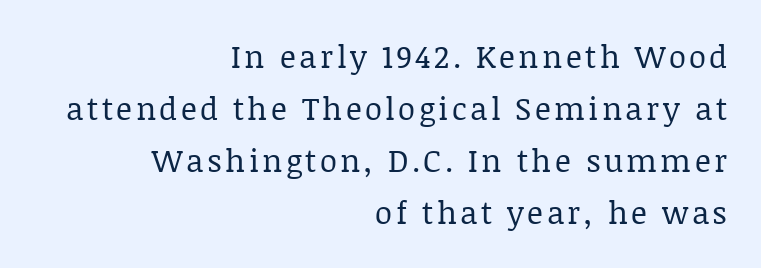
Q: Is the text bold? A: No.
Q: Is the text italic (slanted)? A: No, it is upright.
Q: Is the typeface a serif or a sans-serif typeface? A: Serif.
Q: Is the text underlined? A: No.
Q: How is the paragraph aligned? A: Right-aligned.
Q: Is the spacing between lines tight, normal or loose? A: Normal.
Q: Width (condensed, normal, or wide)? A: Normal.
Q: Stroke contrast? A: Low.
Q: x-height? A: Large.
Q: Monospaced? A: No.
